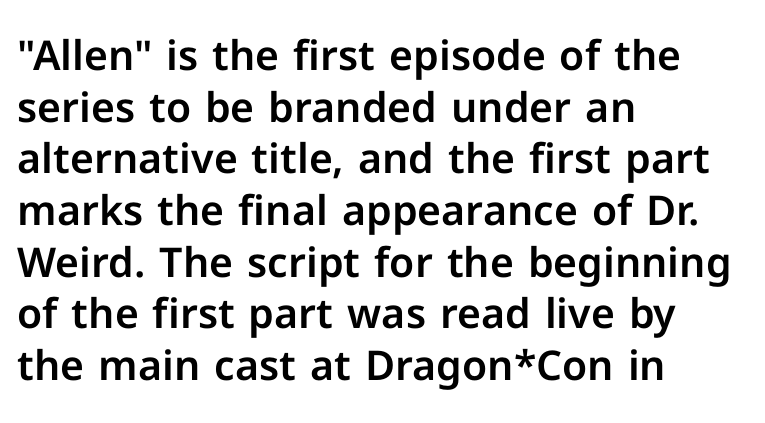
{"serif": "no", "italic": "no", "width": "normal", "stroke_contrast": "low", "x_height": "medium", "monospaced": "no", "underline": "no", "align": "left", "line_spacing": "normal", "line_spacing_ratio": 1.26, "letter_spacing": "normal", "letter_spacing_em": 0.0, "glyph_px": 41}
